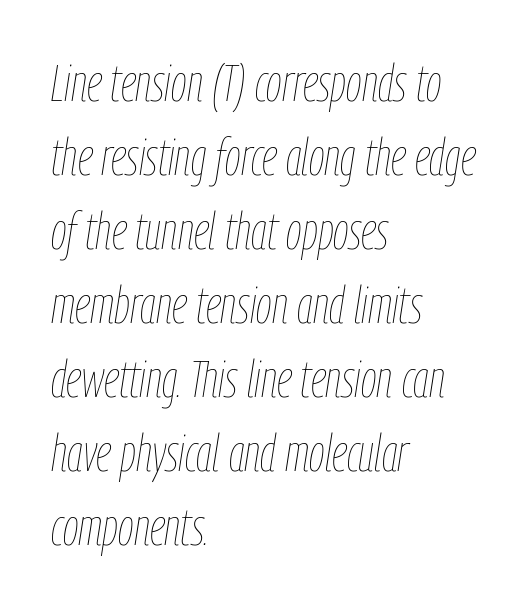
Casual observation: everything's shoved over to the left. A typesetter would call this proportional, since set widths differ per character. If you drew a line through each stem, it would be angled. Descender tails drop into unmarked territory. The tracking reads as untouched default to a designer's eye. Students, observe: this is what conventionally led text looks like.
